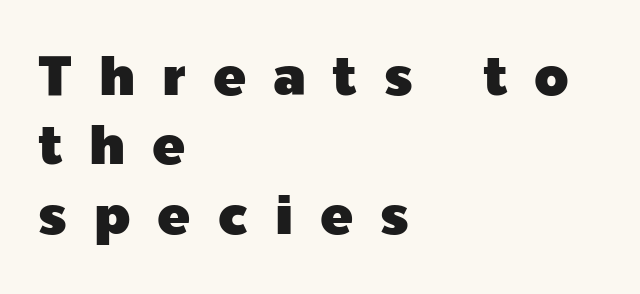
Compared with typical body copy, the letter spacing here is much looser. Is this a fixed-width face? No — the glyphs have proportional, varying widths. Layout note: lines flush left. I'd call this a sans setting — the letters go barefoot.
